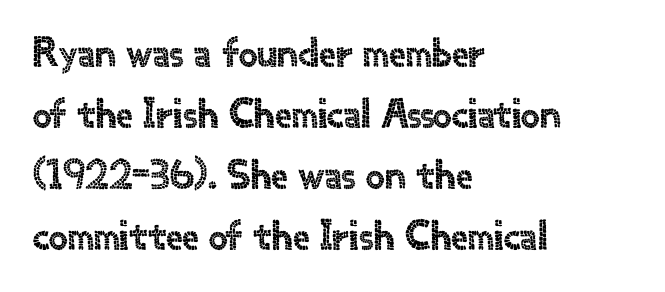
Words appear dense and cohesive because spacing is normal. Think of a printed novel: that variable character pitch is what you see here. The block of text has a typical density, with ordinary space between rows. Descenders are the only things crossing below the line. The type sits square on the baseline with zero lean. Letterform terminals end flat and unadorned throughout the passage.
